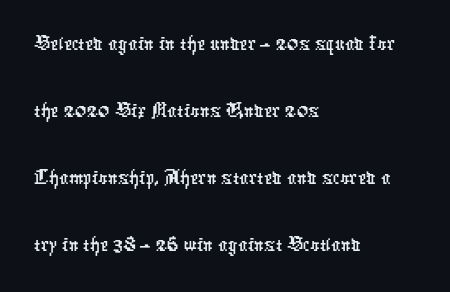
{"serif": "no", "width": "condensed", "stroke_contrast": "low", "x_height": "medium", "monospaced": "no", "underline": "no", "align": "left", "line_spacing": "normal", "line_spacing_ratio": 1.46, "letter_spacing": "normal", "letter_spacing_em": 0.0, "glyph_px": 46}
